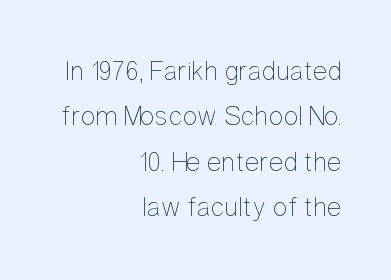
{"italic": "no", "bold": "no", "weight": "thin", "width": "condensed", "stroke_contrast": "low", "x_height": "medium", "monospaced": "no", "underline": "no", "align": "right", "line_spacing": "normal", "line_spacing_ratio": 1.62, "letter_spacing": "normal", "letter_spacing_em": 0.0, "glyph_px": 28}
